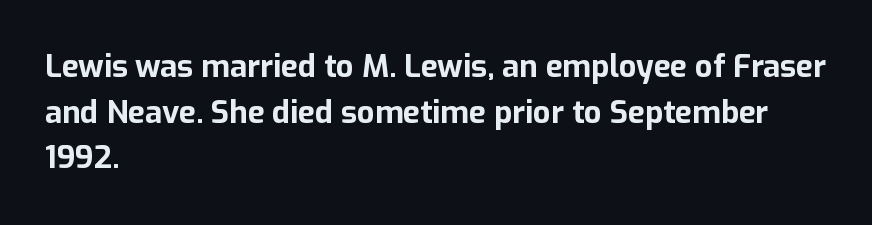
{"serif": "no", "italic": "no", "bold": "yes", "weight": "bold", "width": "normal", "stroke_contrast": "low", "x_height": "medium", "monospaced": "no", "underline": "no", "align": "left", "line_spacing": "normal", "line_spacing_ratio": 1.47, "letter_spacing": "normal", "letter_spacing_em": 0.0, "glyph_px": 31}
